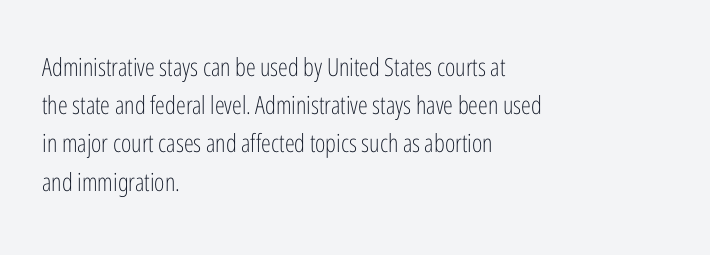
The image shows 25 px text type, upright; set left-aligned, normal line spacing (1.53x), normal letter spacing, not underlined.
